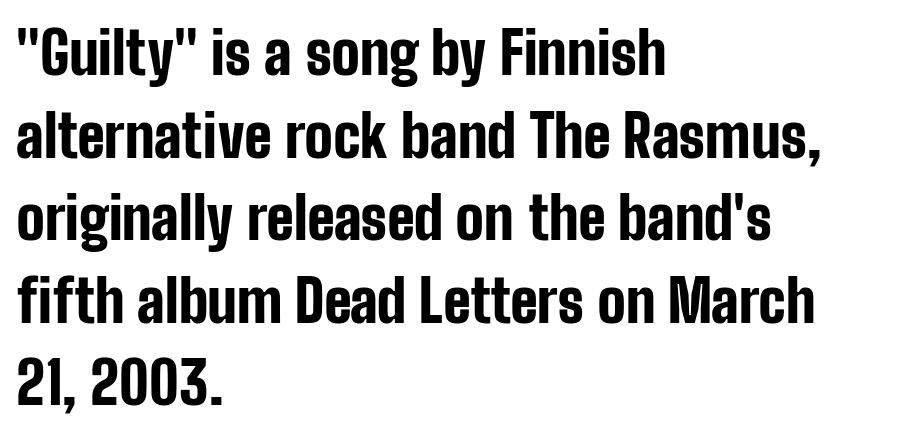
Q: Is the text bold? A: Yes.
Q: Is the text italic (slanted)? A: No, it is upright.
Q: Is the typeface a serif or a sans-serif typeface? A: Sans-serif.
Q: Is the text underlined? A: No.
Q: How is the paragraph aligned? A: Left-aligned.
Q: Is the spacing between letters normal or unusually wide? A: Normal.
Q: Is the spacing between lines tight, normal or loose? A: Normal.
Q: Width (condensed, normal, or wide)? A: Condensed.
Q: Stroke contrast? A: Low.
Q: x-height? A: Medium.
Q: Monospaced? A: No.
